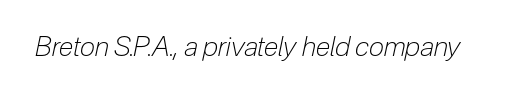
The image shows 27 px text type, italic (leaning right); set normal letter spacing, not underlined.
